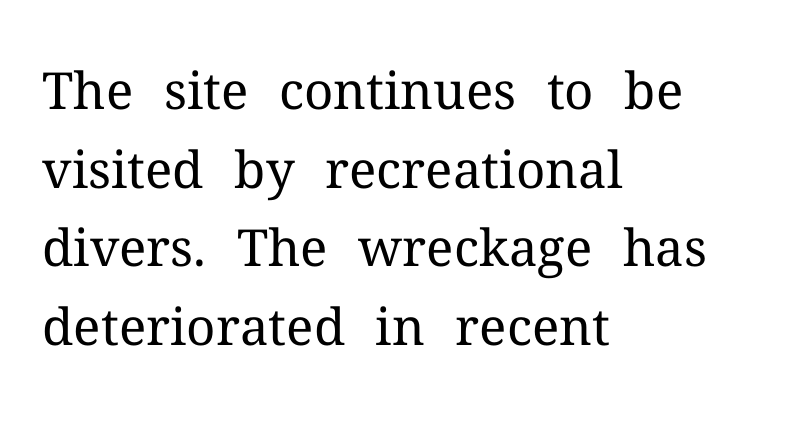
Q: Is the text bold? A: No.
Q: Is the text italic (slanted)? A: No, it is upright.
Q: Is the typeface a serif or a sans-serif typeface? A: Serif.
Q: Is the text underlined? A: No.
Q: How is the paragraph aligned? A: Left-aligned.
Q: Is the spacing between letters normal or unusually wide? A: Normal.
Q: Is the spacing between lines tight, normal or loose? A: Normal.
Q: Width (condensed, normal, or wide)? A: Normal.
Q: Stroke contrast? A: Medium.
Q: x-height? A: Medium.
Q: Monospaced? A: No.
